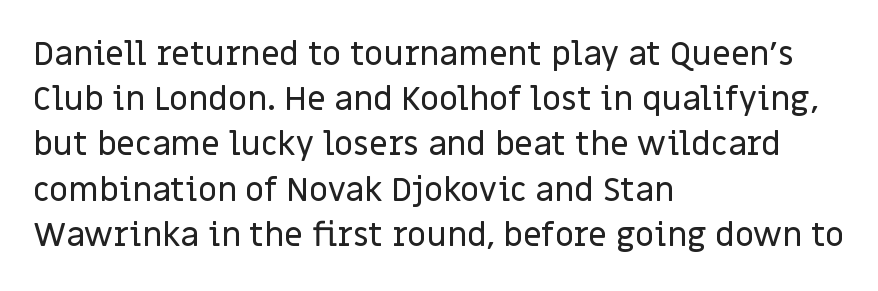
Q: Is the text italic (slanted)? A: No, it is upright.
Q: Is the typeface a serif or a sans-serif typeface? A: Sans-serif.
Q: Is the text underlined? A: No.
Q: How is the paragraph aligned? A: Left-aligned.
Q: Is the spacing between letters normal or unusually wide? A: Normal.
Q: Is the spacing between lines tight, normal or loose? A: Normal.
Q: Width (condensed, normal, or wide)? A: Normal.
Q: Stroke contrast? A: Low.
Q: x-height? A: Large.
Q: Monospaced? A: No.
